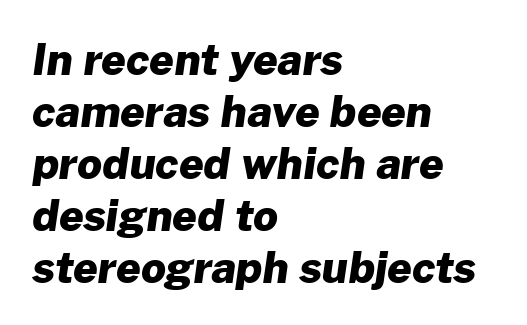
The image shows 43 px heavy sans-serif type; set left-aligned, line spacing 1.21x, normal letter spacing, not underlined; low stroke contrast and a medium x-height.
